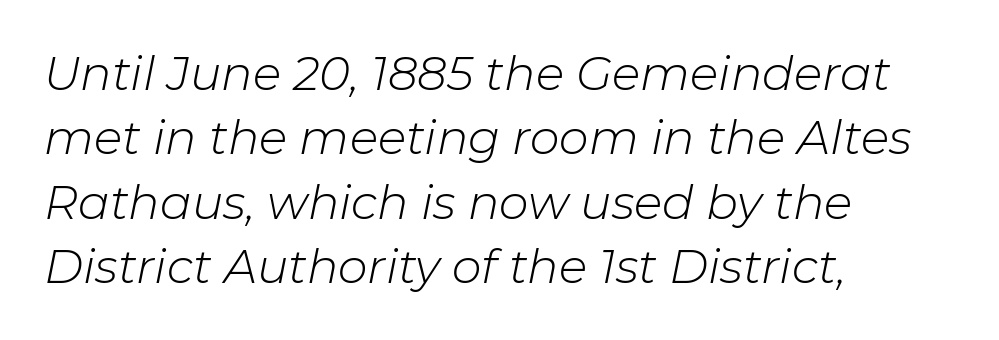
The image shows 47 px light type, italic (leaning right); set left-aligned, normal line spacing (1.37x), normal letter spacing, not underlined; low stroke contrast and a medium x-height.
